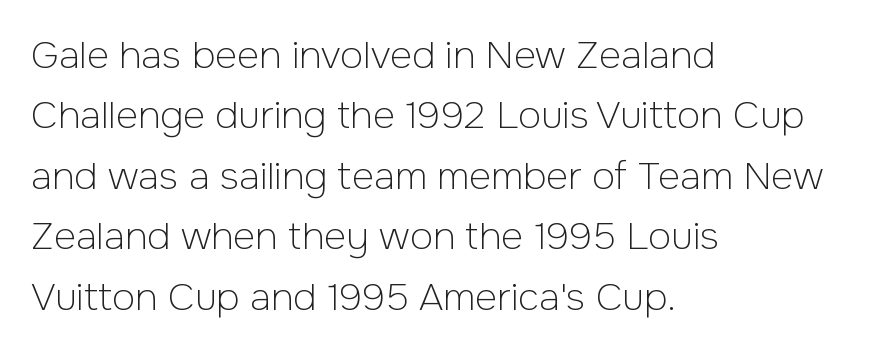
The rendering shows plain stroke endings on the letterforms — a sans-serif design. Horizontal bands of white between lines are of average thickness. This is not heavy type; no bold has been used. In terms of posture, this sample is upright.
